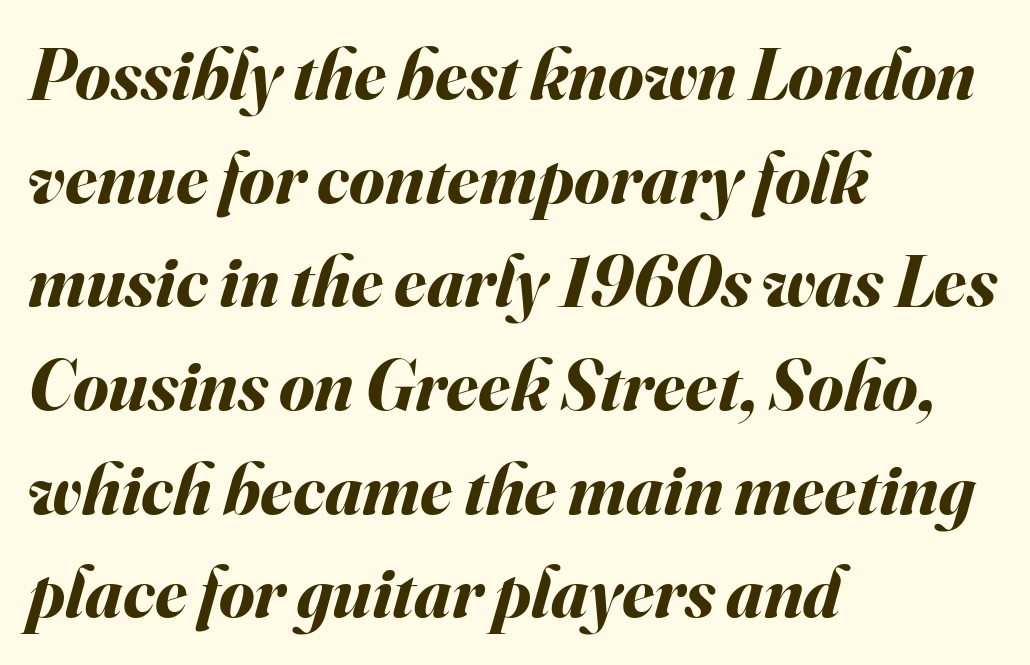
Q: Is the text bold? A: Yes.
Q: Is the text italic (slanted)? A: Yes, it leans right by about 16 degrees.
Q: Is the text underlined? A: No.
Q: How is the paragraph aligned? A: Left-aligned.
Q: Is the spacing between letters normal or unusually wide? A: Normal.
Q: Is the spacing between lines tight, normal or loose? A: Normal.
Q: Width (condensed, normal, or wide)? A: Normal.
Q: Stroke contrast? A: Medium.
Q: x-height? A: Small.
Q: Monospaced? A: No.
